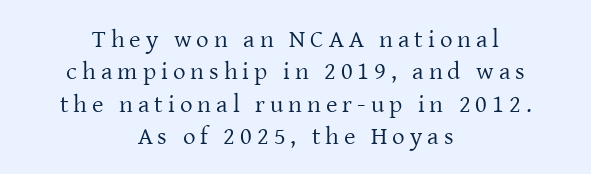
{"italic": "no", "bold": "no", "underline": "no", "align": "center", "line_spacing": "normal", "line_spacing_ratio": 1.3, "letter_spacing": "wide", "letter_spacing_em": 0.2, "glyph_px": 25}
